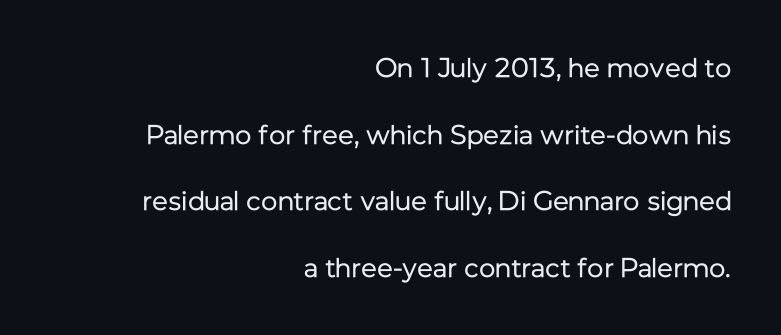
{"italic": "no", "bold": "no", "underline": "no", "align": "right", "line_spacing": "loose", "line_spacing_ratio": 2.47, "letter_spacing": "normal", "letter_spacing_em": 0.0, "glyph_px": 27}
